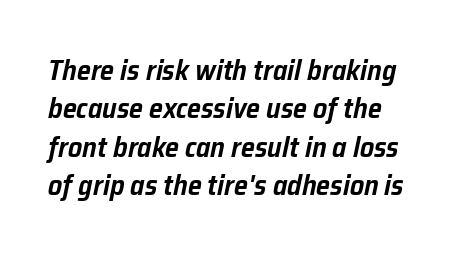
Q: Is the text italic (slanted)? A: Yes, it leans right by about 12 degrees.
Q: Is the text underlined? A: No.
Q: Is the spacing between letters normal or unusually wide? A: Normal.
Q: Is the spacing between lines tight, normal or loose? A: Normal.
Q: Width (condensed, normal, or wide)? A: Normal.
Q: Stroke contrast? A: Low.
Q: x-height? A: Medium.
Q: Monospaced? A: No.
